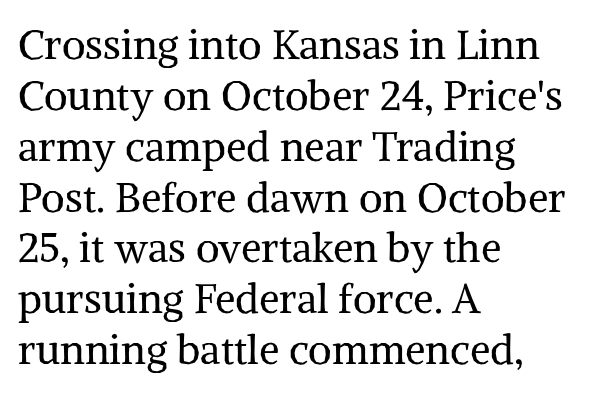
{"serif": "yes", "italic": "no", "bold": "no", "weight": "regular", "width": "normal", "stroke_contrast": "medium", "x_height": "medium", "monospaced": "no", "underline": "no", "align": "left", "line_spacing_ratio": 1.24, "letter_spacing": "normal", "letter_spacing_em": 0.0, "glyph_px": 41}
